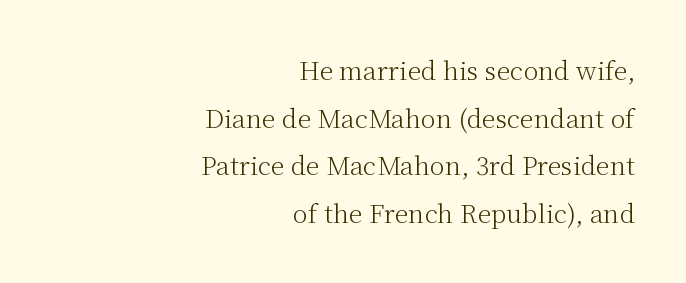
The image shows 25 px text type, upright; set right-aligned, loose line spacing (1.91x), normal letter spacing, not underlined.
